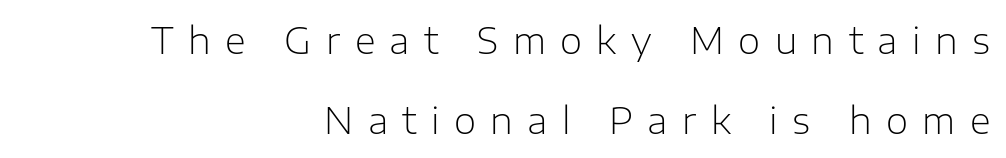
{"serif": "no", "italic": "no", "bold": "no", "weight": "light", "width": "normal", "stroke_contrast": "low", "x_height": "medium", "monospaced": "no", "underline": "no", "align": "right", "line_spacing": "loose", "line_spacing_ratio": 2.21, "letter_spacing": "wide", "letter_spacing_em": 0.4, "glyph_px": 36}
